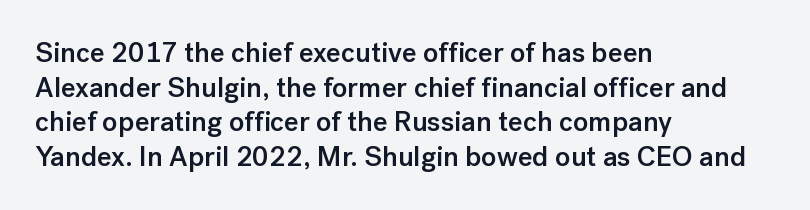
Q: Is the text bold? A: Semi-bold.
Q: Is the text italic (slanted)? A: No, it is upright.
Q: Is the typeface a serif or a sans-serif typeface? A: Sans-serif.
Q: Is the text underlined? A: No.
Q: How is the paragraph aligned? A: Left-aligned.
Q: Is the spacing between letters normal or unusually wide? A: Normal.
Q: Width (condensed, normal, or wide)? A: Normal.
Q: Stroke contrast? A: Low.
Q: x-height? A: Medium.
Q: Monospaced? A: No.
